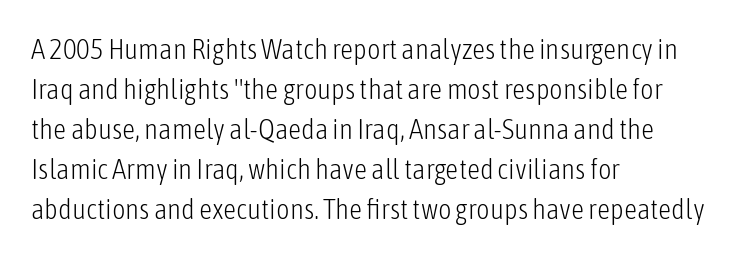
Q: Is the text bold? A: No.
Q: Is the text italic (slanted)? A: No, it is upright.
Q: Is the typeface a serif or a sans-serif typeface? A: Sans-serif.
Q: Is the text underlined? A: No.
Q: How is the paragraph aligned? A: Left-aligned.
Q: Is the spacing between letters normal or unusually wide? A: Normal.
Q: Is the spacing between lines tight, normal or loose? A: Normal.
Q: Width (condensed, normal, or wide)? A: Condensed.
Q: Stroke contrast? A: Low.
Q: x-height? A: Medium.
Q: Monospaced? A: No.
